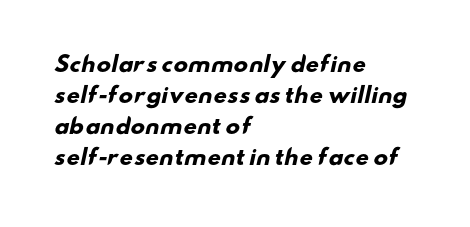
The image shows 21 px bold type; set left-aligned, normal line spacing (1.48x), normal letter spacing, not underlined.
